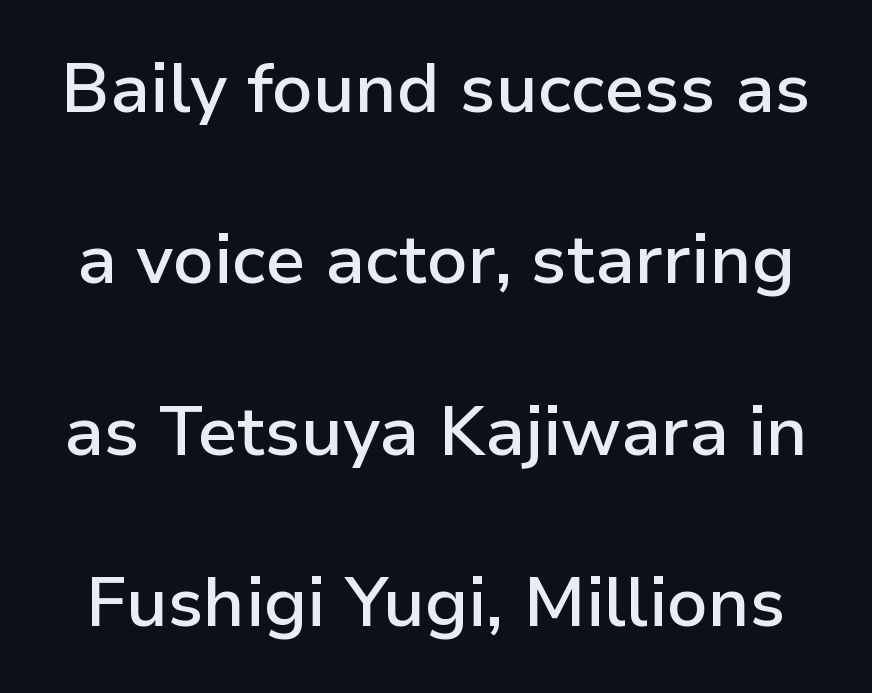
When letters stand straight like this, we call the style roman or upright. No extra tracking has been applied to these lines. Unlike a traditional serif, this face leaves its strokes unadorned. The rendering uses a semibold face; strokes are thickened but not to full bold.
